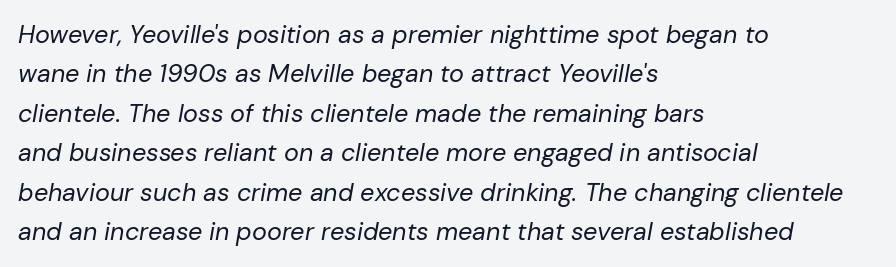
Q: Is the text bold? A: No.
Q: Is the text italic (slanted)? A: Yes, it leans right by about 10 degrees.
Q: Is the text underlined? A: No.
Q: How is the paragraph aligned? A: Left-aligned.
Q: Is the spacing between letters normal or unusually wide? A: Normal.
Q: Is the spacing between lines tight, normal or loose? A: Normal.
